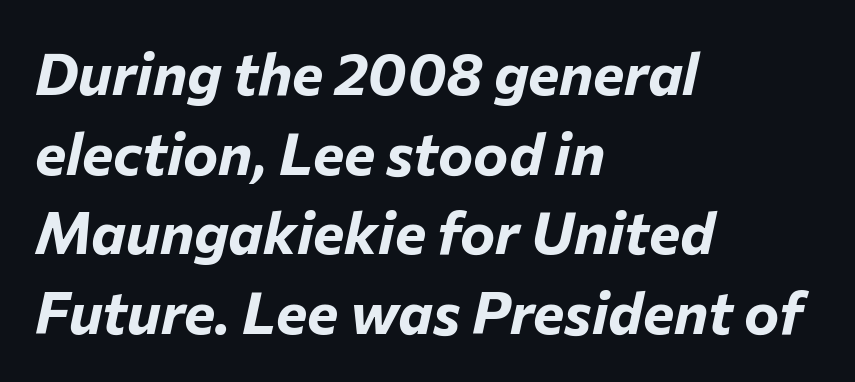
Q: Is the text bold? A: Yes.
Q: Is the text italic (slanted)? A: Yes, it leans right by about 12 degrees.
Q: Is the text underlined? A: No.
Q: How is the paragraph aligned? A: Left-aligned.
Q: Is the spacing between letters normal or unusually wide? A: Normal.
Q: Is the spacing between lines tight, normal or loose? A: Normal.
Q: Width (condensed, normal, or wide)? A: Normal.
Q: Stroke contrast? A: Low.
Q: x-height? A: Medium.
Q: Monospaced? A: No.
